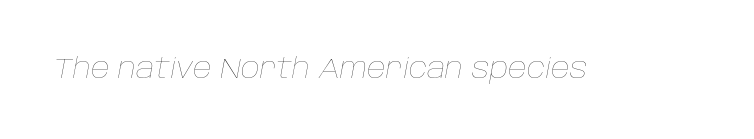
Is this a fixed-width face? No — the glyphs have proportional, varying widths. The face used here has a pronounced slope to its letters. The rendering keeps characters at their native spacing. The characters are drawn with everyday or finer stroke widths. The foot of each line stays bare and open.
